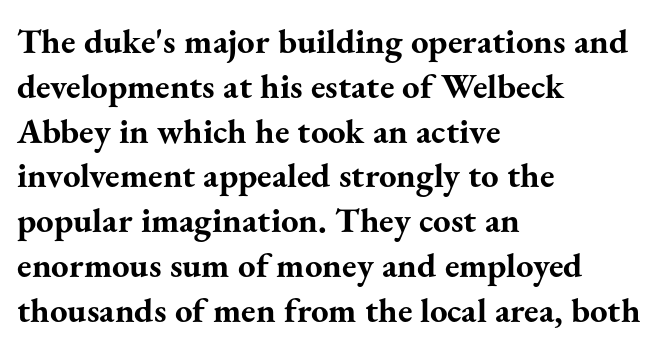
Q: Is the text bold? A: Yes.
Q: Is the text italic (slanted)? A: No, it is upright.
Q: Is the typeface a serif or a sans-serif typeface? A: Serif.
Q: Is the text underlined? A: No.
Q: How is the paragraph aligned? A: Left-aligned.
Q: Is the spacing between letters normal or unusually wide? A: Normal.
Q: Is the spacing between lines tight, normal or loose? A: Normal.
Q: Width (condensed, normal, or wide)? A: Normal.
Q: Stroke contrast? A: Medium.
Q: x-height? A: Small.
Q: Monospaced? A: No.
